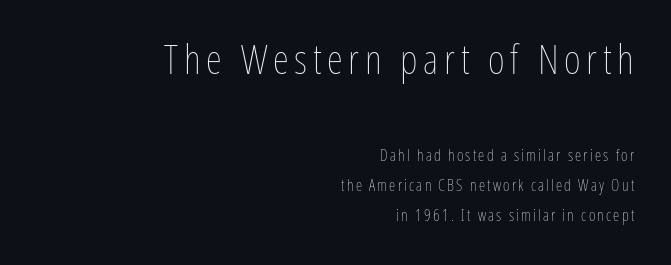
Q: Is the text bold? A: No.
Q: Is the text italic (slanted)? A: No, it is upright.
Q: Is the text underlined? A: No.
Q: How is the paragraph aligned? A: Right-aligned.
Q: Which block of text is set in a larger size, the first (top) or the second (bottom)? A: The first (top) one.
Q: Width (condensed, normal, or wide)? A: Condensed.
Q: Stroke contrast? A: Low.
Q: x-height? A: Medium.
Q: Monospaced? A: No.
